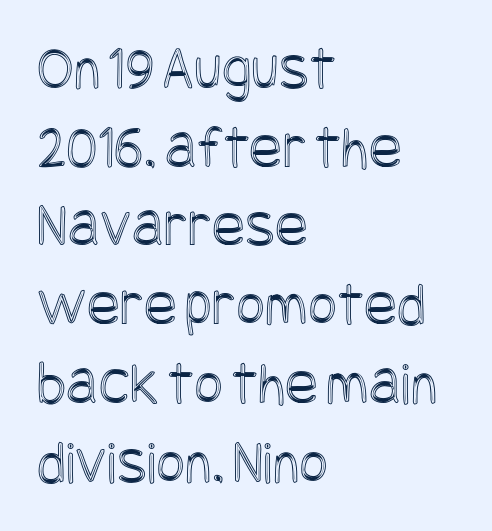
Q: Is the text italic (slanted)? A: No, it is upright.
Q: Is the text underlined? A: No.
Q: How is the paragraph aligned? A: Left-aligned.
Q: Is the spacing between letters normal or unusually wide? A: Normal.
Q: Is the spacing between lines tight, normal or loose? A: Normal.
Q: Width (condensed, normal, or wide)? A: Condensed.
Q: x-height? A: Large.
